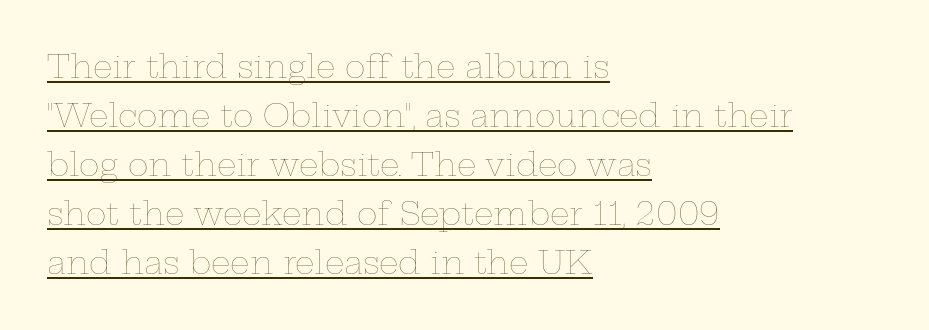
A typesetter would call this proportional, since set widths differ per character. This reads as an unemphasized weight, regular at the heaviest. Is there an underline? Yes — a line sits under the letters. Observe the ordinary spacing: letters are neighbours, not strangers. A student would call this left alignment; a typographer would say flush left, rag right. The space between consecutive lines is moderate.
